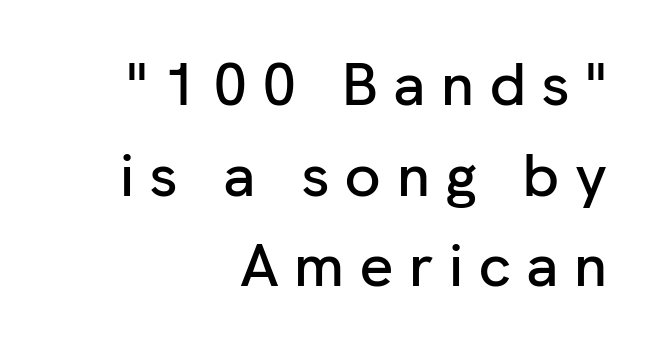
The image shows 60 px sans-serif type, upright; set right-aligned, normal line spacing (1.51x), unusually wide letter spacing (+0.25 em), not underlined; low stroke contrast and a medium x-height.
